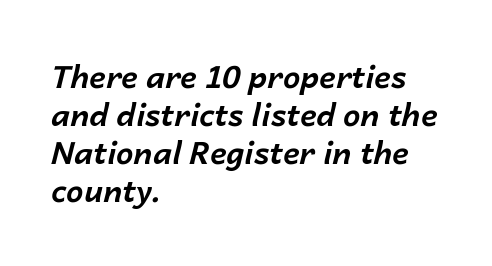
The rendering uses natural spacing where letterforms have individual widths. Visually the block forms a straight wall on the left and a jagged coastline on the right. Check the space under the baseline: it is left empty. Slant detected: the letters are inclined.
